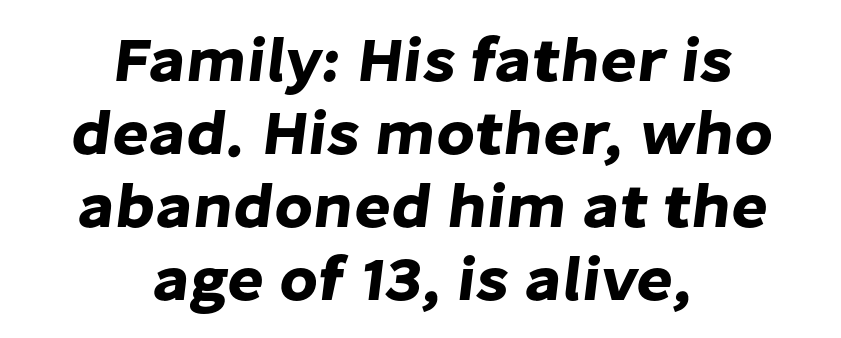
Each word holds together tightly as a unit, with standard inter-letter gaps. Nope, no serifs anywhere on these letters. Spacing verdict: proportional, widths tailored to each character. The compositor balanced each line on the midline. Underline: absent.
